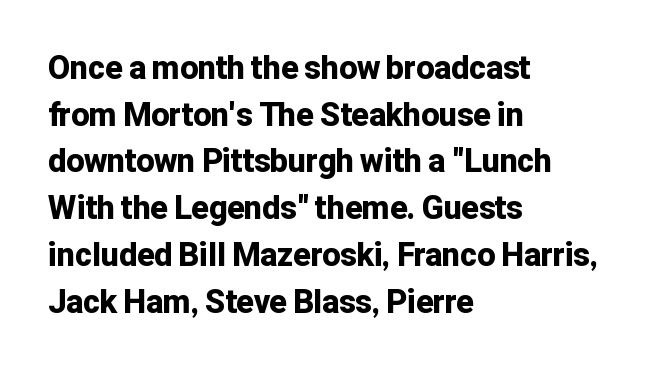
{"serif": "no", "italic": "no", "bold": "yes", "weight": "bold", "width": "normal", "stroke_contrast": "low", "x_height": "medium", "monospaced": "no", "underline": "no", "align": "left", "line_spacing": "normal", "line_spacing_ratio": 1.46, "letter_spacing": "normal", "letter_spacing_em": 0.0, "glyph_px": 32}
